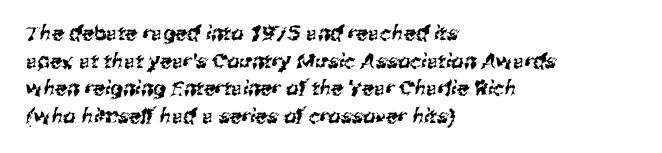
{"underline": "no", "align": "left", "line_spacing": "normal", "line_spacing_ratio": 1.38, "letter_spacing": "normal", "letter_spacing_em": 0.0, "glyph_px": 20}
